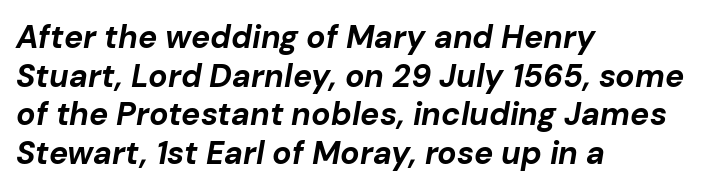
{"italic": "yes", "lean": "right", "slant_degrees": 10, "bold": "yes", "weight": "bold", "width": "normal", "stroke_contrast": "low", "x_height": "medium", "monospaced": "no", "underline": "no", "align": "left", "line_spacing_ratio": 1.21, "letter_spacing": "normal", "letter_spacing_em": 0.0, "glyph_px": 32}
